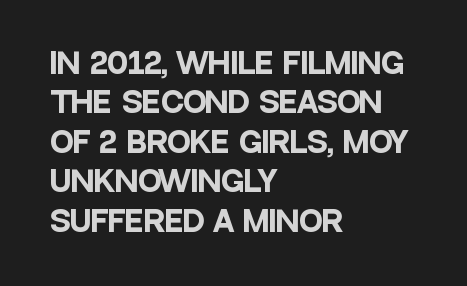
Layout note: lines flush left. The face used here is rendered with its standard letterfit. Nothing sits at the stroke ends, so this counts as sans-serif. Descenders hang freely into open space. Think of a printed novel: that variable character pitch is what you see here. On the weight axis this lands at bold, roughly 700.
